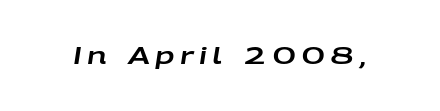
{"italic": "yes", "lean": "right", "slant_degrees": 9, "underline": "no", "letter_spacing": "wide", "letter_spacing_em": 0.23, "glyph_px": 23}
